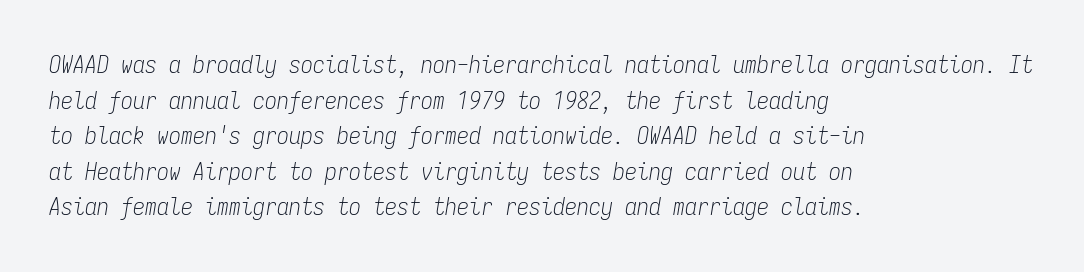
The image shows 24 px text type, italic (leaning right); set left-aligned, normal line spacing (1.48x), normal letter spacing, not underlined.
